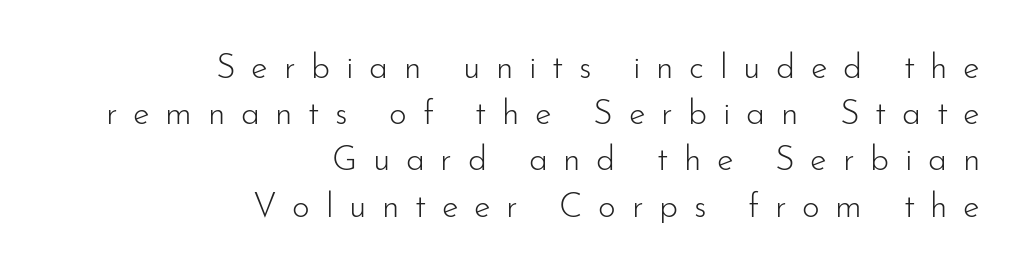
The image shows 34 px light sans-serif type, upright; set right-aligned, normal line spacing (1.36x), unusually wide letter spacing (+0.46 em), not underlined; low stroke contrast and a small x-height.
